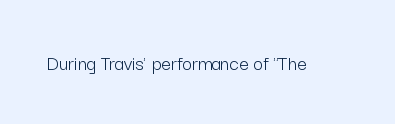
The passage shown is not underscored anywhere. The font's upright variant was chosen for this text. Stems here are at most as thick as an everyday book face. Observe the ordinary spacing: letters are neighbours, not strangers.
